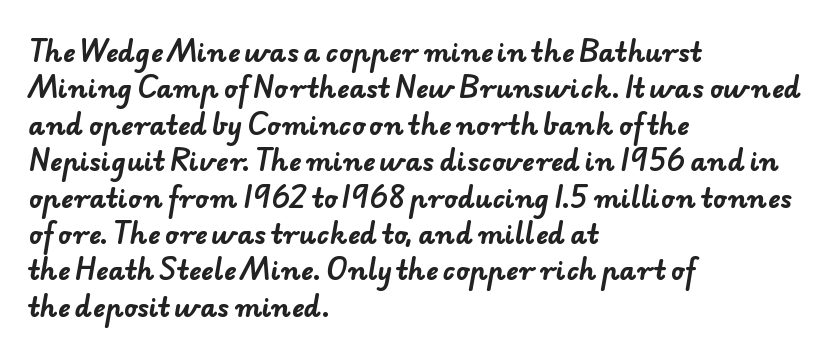
The image shows 26 px bold type; set left-aligned, normal line spacing (1.4x), normal letter spacing, not underlined.
